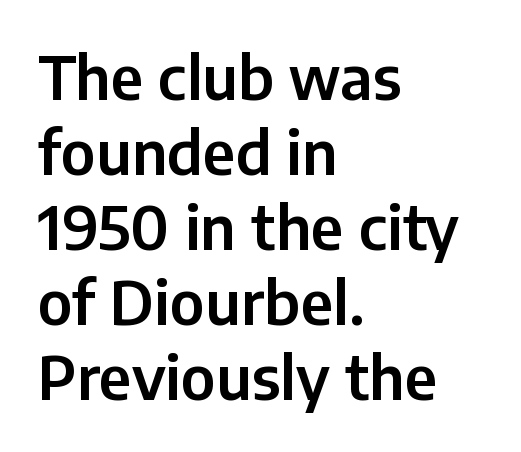
The line-height multiplier appears to be the usual default. Spacing verdict: proportional, widths tailored to each character. Every row of glyphs begins at an identical x-position on the left. These lines were composed using upright roman letters. The type is set solid horizontally, with unmodified tracking.
